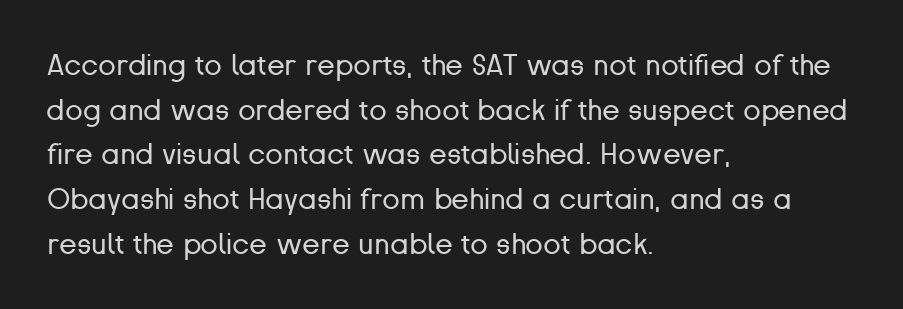
You could not count columns in this text — the font is proportionally spaced. The space directly below the letters is spotless. Compared with a centered layout, this one pins lines to the left instead. The font family rendered here belongs to the sans-serif group.
